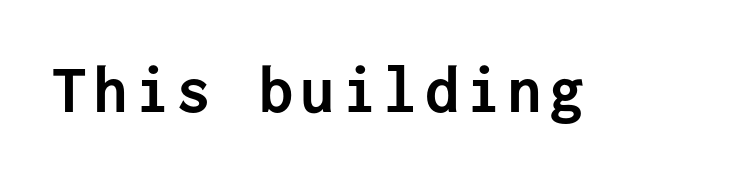
Chunky letters — that's bold for sure. Think of a typewriter: that constant character pitch is what you see here. Nope, not italic — everything's standing straight. A typesetter would label this face a sans. Each row of text sits above clean, open space.
